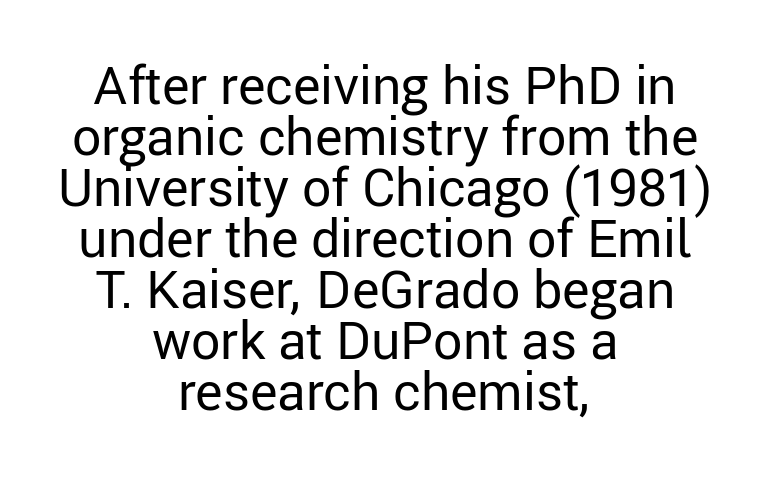
Tightly led — the rows are bunched. The lines are quadded center. Descenders are the only things crossing below the line. I'd call this a sans setting — the letters go barefoot. The letters stand straight up with perfectly vertical stems.
